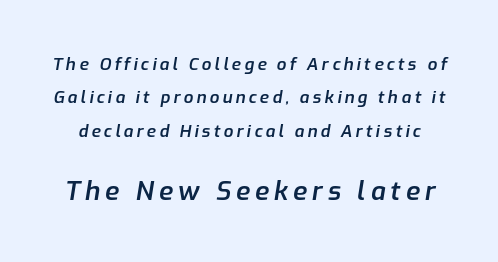
Q: Is the text bold? A: Semi-bold.
Q: Is the text italic (slanted)? A: Yes, it leans right by about 9 degrees.
Q: Is the text underlined? A: No.
Q: Is the spacing between lines tight, normal or loose? A: Loose.
Q: Which block of text is set in a larger size, the first (top) or the second (bottom)? A: The second (bottom) one.
